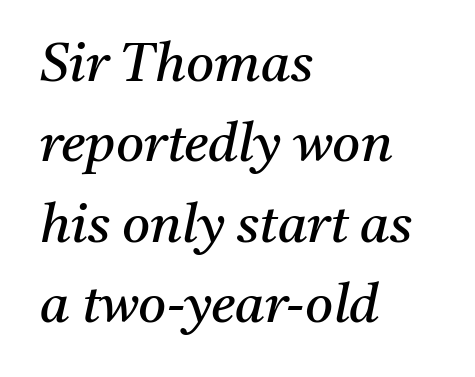
Q: Is the text bold? A: No.
Q: Is the text italic (slanted)? A: Yes, it leans right by about 11 degrees.
Q: Is the typeface a serif or a sans-serif typeface? A: Serif.
Q: Is the text underlined? A: No.
Q: How is the paragraph aligned? A: Left-aligned.
Q: Is the spacing between letters normal or unusually wide? A: Normal.
Q: Is the spacing between lines tight, normal or loose? A: Normal.
Q: Width (condensed, normal, or wide)? A: Normal.
Q: Stroke contrast? A: Medium.
Q: x-height? A: Medium.
Q: Monospaced? A: No.
